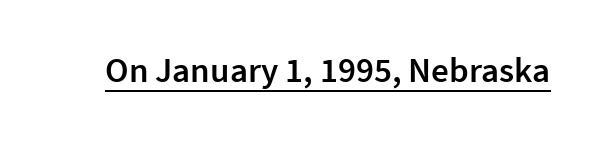
{"serif": "no", "italic": "no", "bold": "semi", "weight": "semibold", "width": "normal", "stroke_contrast": "low", "x_height": "medium", "monospaced": "no", "underline": "yes", "letter_spacing": "normal", "letter_spacing_em": 0.0, "glyph_px": 35}
